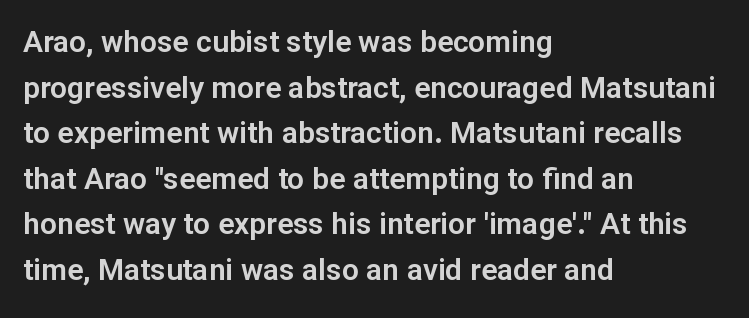
The image shows 30 px sans-serif type, upright; set left-aligned, normal line spacing (1.52x), normal letter spacing, not underlined; low stroke contrast and a medium x-height.
